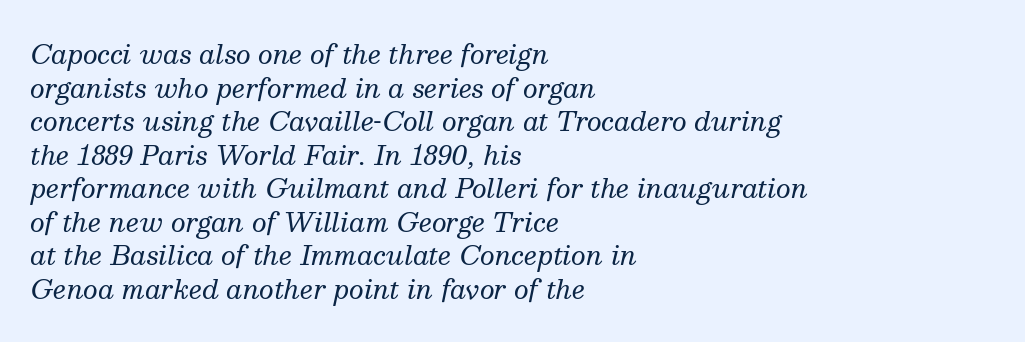
{"italic": "yes", "lean": "right", "slant_degrees": 13, "bold": "no", "underline": "no", "align": "left", "line_spacing": "normal", "line_spacing_ratio": 1.29, "letter_spacing": "normal", "letter_spacing_em": 0.0, "glyph_px": 26}
